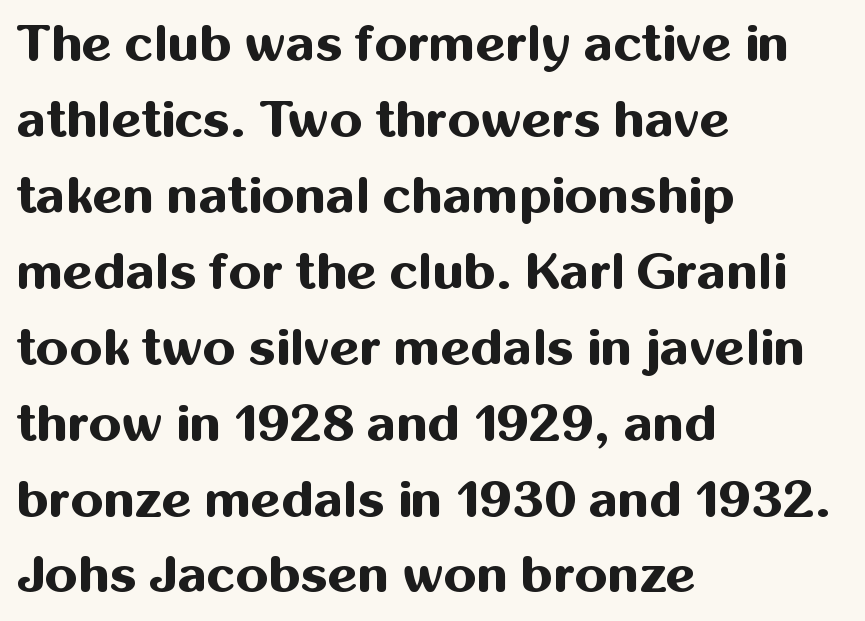
In terms of letterspacing, this is plain default setting. These lines are set flush left with a ragged right edge. To sum up the face: it is a sans, with no serifs. The space directly below the letters is spotless. Spacing verdict: proportional, widths tailored to each character.
